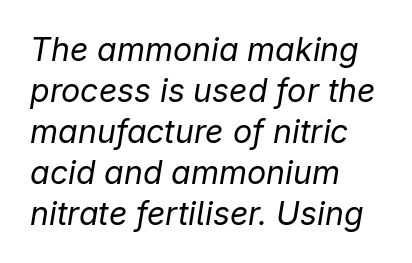
{"italic": "yes", "lean": "right", "slant_degrees": 9, "bold": "no", "weight": "regular", "width": "normal", "stroke_contrast": "low", "x_height": "medium", "monospaced": "no", "underline": "no", "align": "left", "line_spacing": "normal", "line_spacing_ratio": 1.28, "letter_spacing": "normal", "letter_spacing_em": 0.0, "glyph_px": 32}
